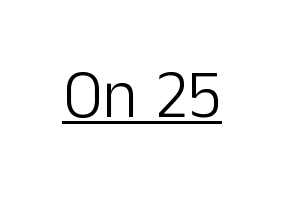
{"serif": "no", "italic": "no", "bold": "no", "weight": "light", "width": "normal", "stroke_contrast": "low", "x_height": "medium", "monospaced": "no", "underline": "yes", "letter_spacing": "normal", "letter_spacing_em": 0.0, "glyph_px": 67}
